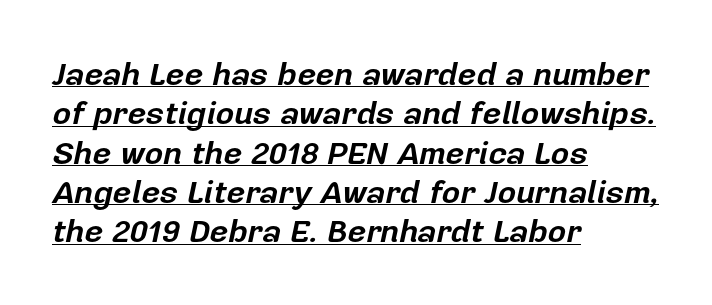
{"italic": "yes", "lean": "right", "slant_degrees": 12, "bold": "yes", "weight": "bold", "width": "normal", "stroke_contrast": "low", "x_height": "medium", "monospaced": "no", "underline": "yes", "align": "left", "line_spacing_ratio": 1.23, "letter_spacing": "normal", "letter_spacing_em": 0.0, "glyph_px": 32}
